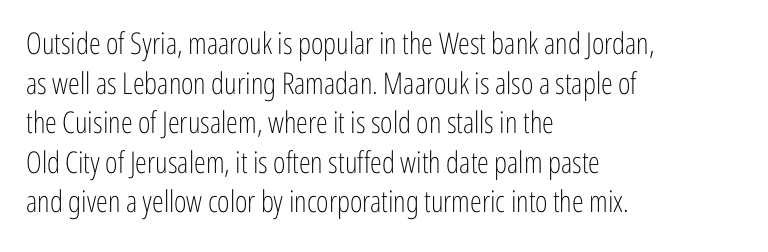
Ordinary non-slanted type is in use. A bare baseline throughout the passage. The line-height multiplier appears to be the usual default. If you drew a ruler down the left edge, every line would touch it. The weight tops out at a normal text grade.
